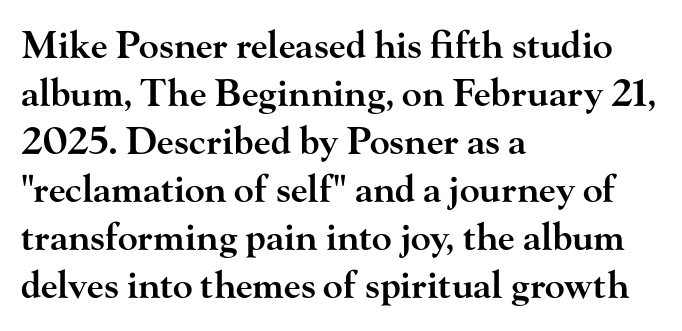
Yep, those are serifs on the letters. Observe the ordinary spacing: letters are neighbours, not strangers. Posture: upright roman. These lines sit exactly where default settings would place them. The compositor pushed each line to the left boundary. The letters advance in unequal steps, a hallmark of proportional type.
